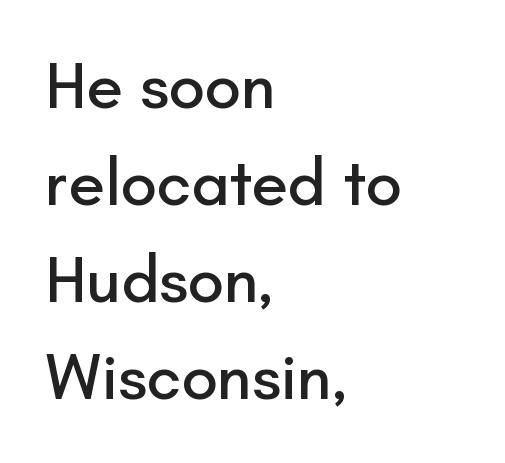
The image shows 66 px sans-serif type, upright; set left-aligned, normal line spacing (1.47x), normal letter spacing, not underlined; low stroke contrast and a small x-height.
